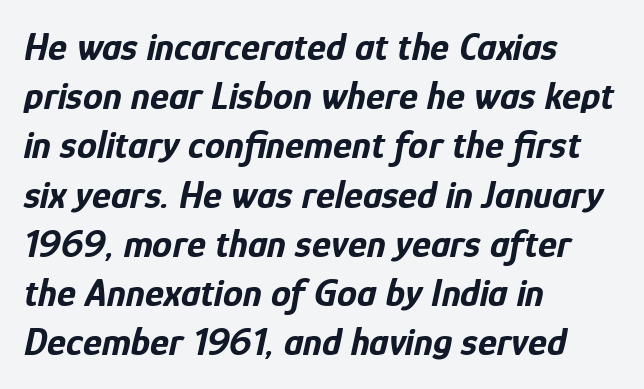
Slanted lettering throughout. Underlining? Definitely not there. You could not count columns in this text — the font is proportionally spaced. Look at the stroke-to-counter ratio: heavy, a bold. No extra tracking has been applied to these lines.
